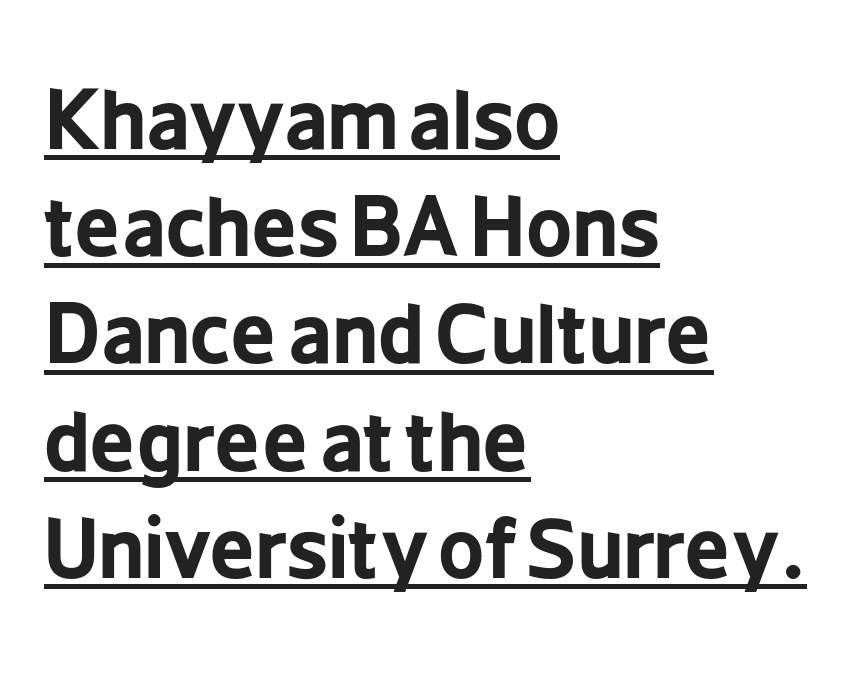
Q: Is the text bold? A: Yes.
Q: Is the text italic (slanted)? A: No, it is upright.
Q: Is the typeface a serif or a sans-serif typeface? A: Sans-serif.
Q: Is the text underlined? A: Yes.
Q: How is the paragraph aligned? A: Left-aligned.
Q: Is the spacing between letters normal or unusually wide? A: Normal.
Q: Is the spacing between lines tight, normal or loose? A: Normal.
Q: Width (condensed, normal, or wide)? A: Condensed.
Q: Stroke contrast? A: Low.
Q: x-height? A: Medium.
Q: Monospaced? A: No.
